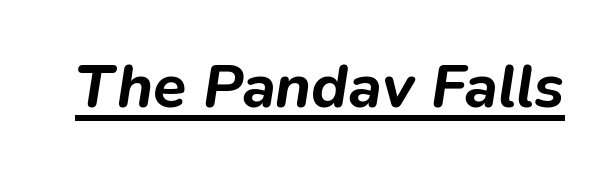
{"italic": "yes", "lean": "right", "slant_degrees": 9, "bold": "yes", "weight": "bold", "width": "normal", "stroke_contrast": "low", "x_height": "medium", "monospaced": "no", "underline": "yes", "letter_spacing": "normal", "letter_spacing_em": 0.0, "glyph_px": 61}
